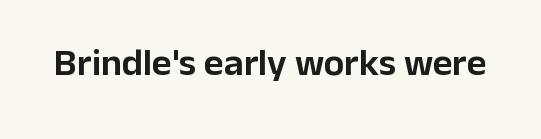
The string is rendered with underlining switched off. Is this a sans? Yes — the strokes have no serifs. Character widths vary here, with narrow letters taking less room than wide ones. Posture: vertical. These lines keep a tight, regular rhythm from letter to letter.
